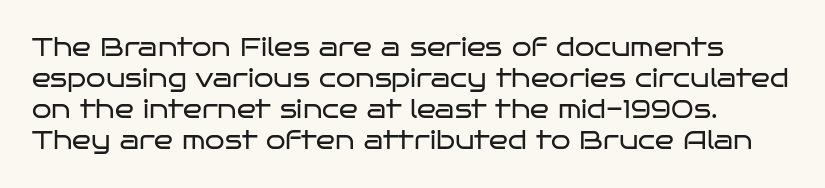
The image shows 25 px text type, upright; set line spacing 1.24x, normal letter spacing, not underlined.
